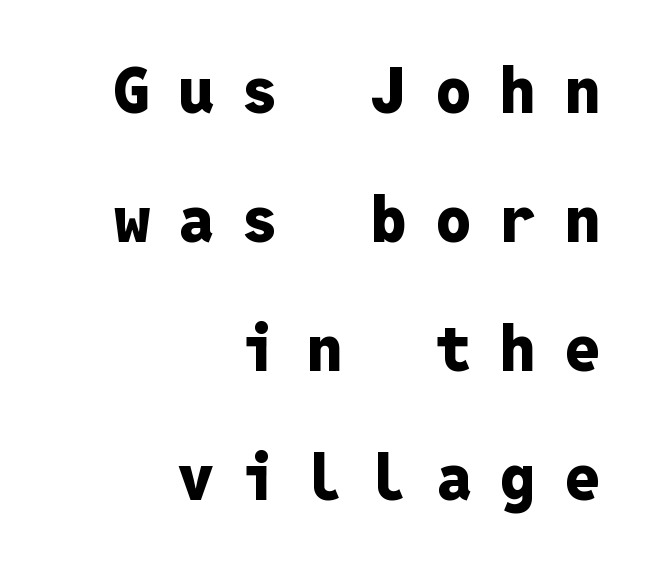
The tracking reads as deliberately expanded to a designer's eye. Unlike a traditional serif, this face leaves its strokes unadorned. Posture: straight, roman, zero tilt. This block would shrink considerably if given ordinary leading; it's expanded now.
